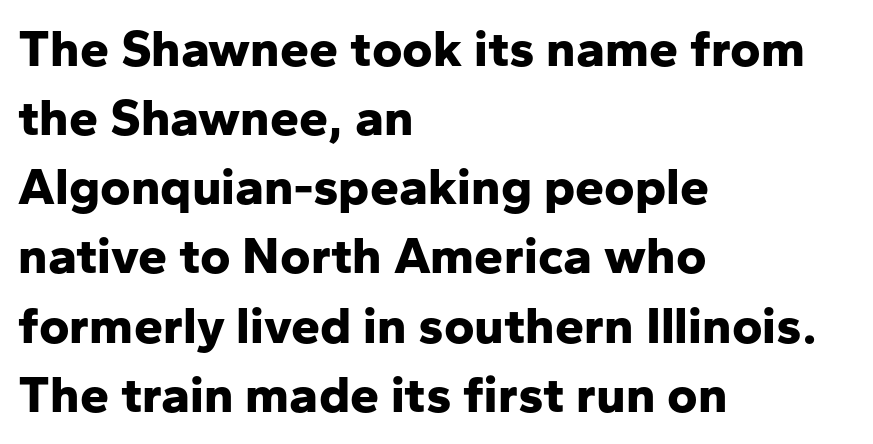
Each word holds together tightly as a unit, with standard inter-letter gaps. Think of a printed novel: that variable character pitch is what you see here. The zone under the glyphs is completely vacant. It's the straight-up-and-down kind of type. Does the copy run flush right? No — it runs flush left. Look at the stroke-to-counter ratio: heavy, a bold.
